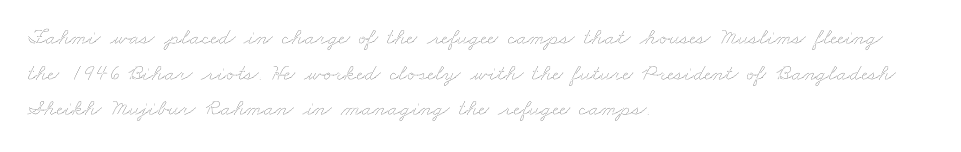
The image shows 23 px text type; set left-aligned, normal line spacing (1.55x), normal letter spacing, not underlined.
